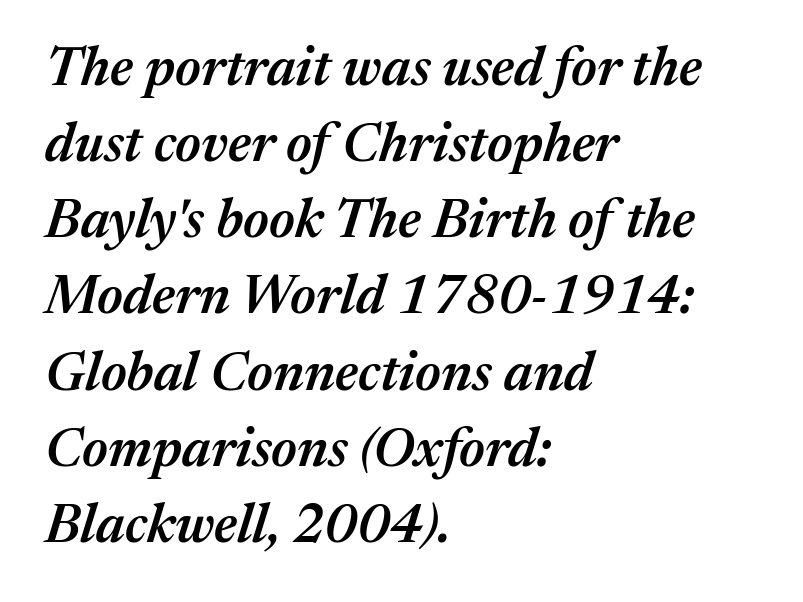
Summary of vertical rhythm: regular, with standard interline spacing. Strokes here are thickened, but only to semibold level. There's an unmistakable incline to the writing here. Short and long lines alike share a common starting point at left. These lines are rendered in a variable-pitch font. The gaps between neighbouring characters are ordinary and unremarkable.
